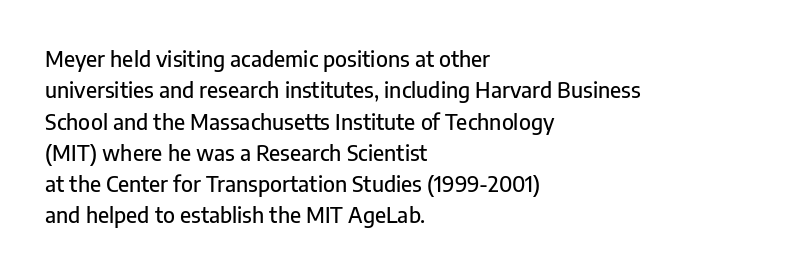
The image shows 21 px text type, upright; set left-aligned, normal line spacing (1.49x), normal letter spacing, not underlined.
